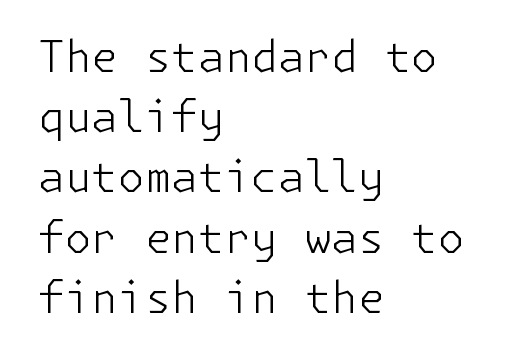
Q: Is the text bold? A: No.
Q: Is the text italic (slanted)? A: No, it is upright.
Q: Is the typeface a serif or a sans-serif typeface? A: Sans-serif.
Q: Is the text underlined? A: No.
Q: How is the paragraph aligned? A: Left-aligned.
Q: Is the spacing between letters normal or unusually wide? A: Normal.
Q: Is the spacing between lines tight, normal or loose? A: Normal.
Q: Width (condensed, normal, or wide)? A: Normal.
Q: Stroke contrast? A: Low.
Q: x-height? A: Medium.
